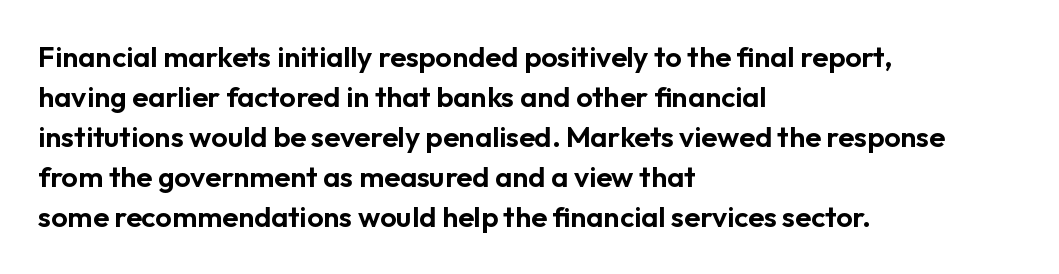
Descenders are the only things crossing below the line. The passage shown is typed in a proportional face where columns would drift. The horizontal fit of the characters is conventional and even. This rendering uses left alignment, leaving the right contour irregular. Regarding leading, the lines here are spaced in the standard way.
